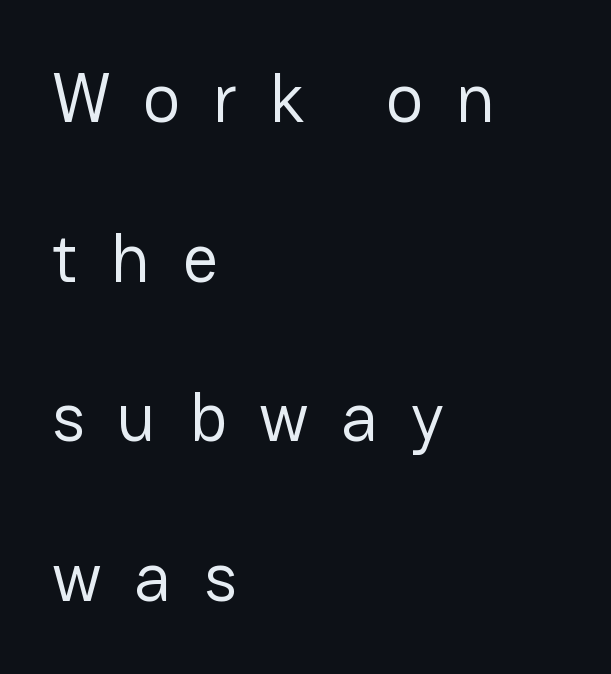
This rendering employs a face without finishing strokes, i.e., a sans-serif. The passage shown is typed in a proportional face where columns would drift. Glyph-to-glyph distance is far greater than everyday printed text. The weight tops out at a normal text grade.
